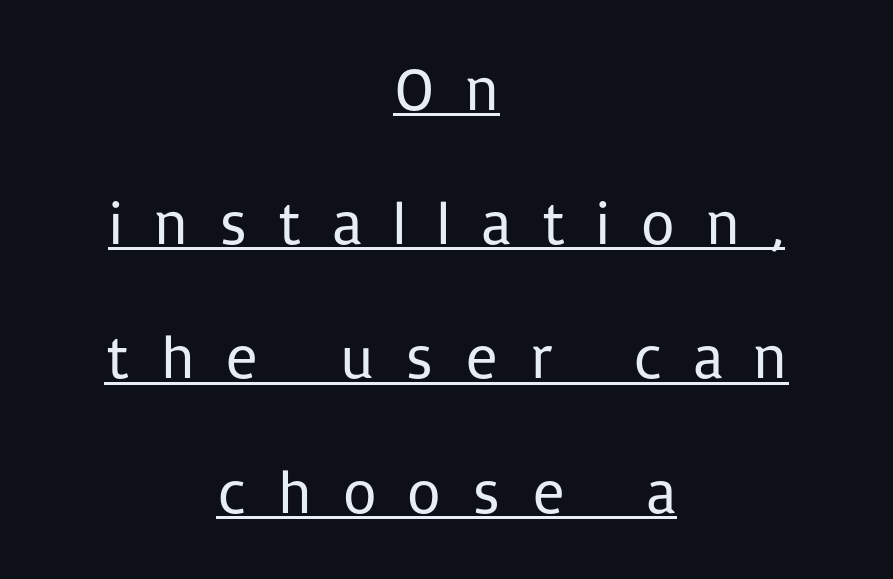
Q: Is the text bold? A: No.
Q: Is the text italic (slanted)? A: No, it is upright.
Q: Is the typeface a serif or a sans-serif typeface? A: Sans-serif.
Q: Is the text underlined? A: Yes.
Q: How is the paragraph aligned? A: Centered.
Q: Is the spacing between letters normal or unusually wide? A: Unusually wide.
Q: Is the spacing between lines tight, normal or loose? A: Loose.
Q: Width (condensed, normal, or wide)? A: Normal.
Q: Stroke contrast? A: Low.
Q: x-height? A: Medium.
Q: Monospaced? A: No.
